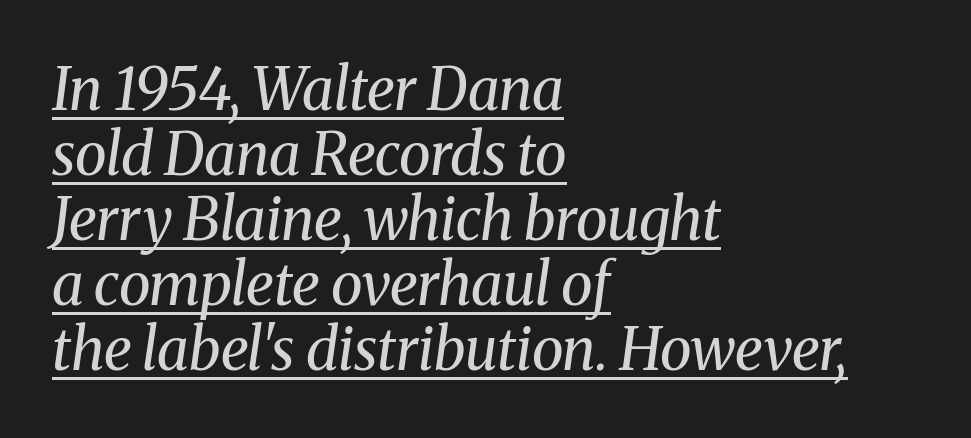
Underlined type. The rag falls on the right side of this text block. Caption: standard tracking, unaltered. Does the type have serifs? Yes, each stem ends in a small foot. The leading is snug, giving the passage a crowded texture. The face used here has a pronounced slope to its letters.
